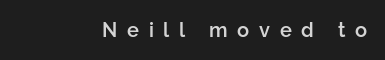
{"italic": "no", "bold": "semi", "underline": "no", "letter_spacing": "wide", "letter_spacing_em": 0.48, "glyph_px": 20}
